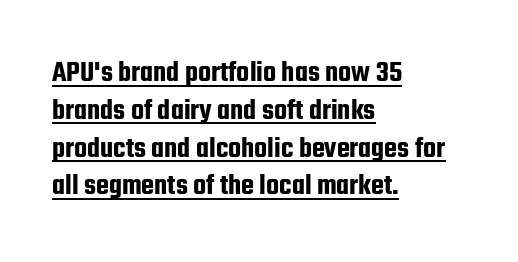
Q: Is the text italic (slanted)? A: No, it is upright.
Q: Is the typeface a serif or a sans-serif typeface? A: Sans-serif.
Q: Is the text underlined? A: Yes.
Q: How is the paragraph aligned? A: Left-aligned.
Q: Is the spacing between letters normal or unusually wide? A: Normal.
Q: Is the spacing between lines tight, normal or loose? A: Normal.
Q: Width (condensed, normal, or wide)? A: Condensed.
Q: Stroke contrast? A: Low.
Q: x-height? A: Medium.
Q: Monospaced? A: No.
